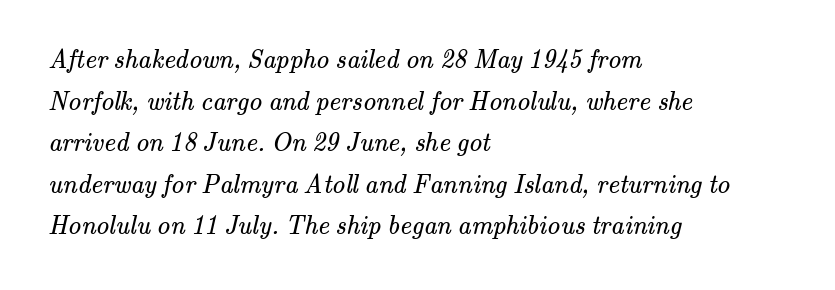
{"bold": "no", "underline": "no", "align": "left", "line_spacing": "normal", "line_spacing_ratio": 1.6, "letter_spacing": "normal", "letter_spacing_em": 0.0, "glyph_px": 26}
